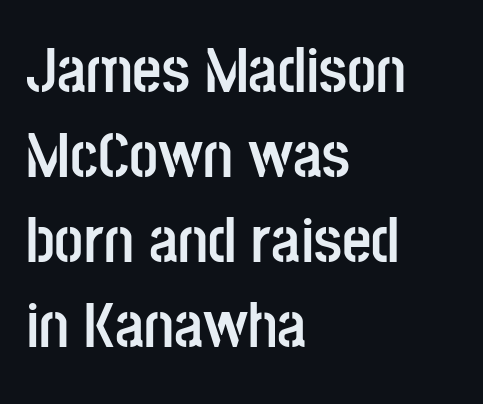
Q: Is the text bold? A: Yes.
Q: Is the text italic (slanted)? A: No, it is upright.
Q: Is the typeface a serif or a sans-serif typeface? A: Sans-serif.
Q: Is the text underlined? A: No.
Q: How is the paragraph aligned? A: Left-aligned.
Q: Is the spacing between letters normal or unusually wide? A: Normal.
Q: Is the spacing between lines tight, normal or loose? A: Normal.
Q: Width (condensed, normal, or wide)? A: Condensed.
Q: Stroke contrast? A: Low.
Q: x-height? A: Large.
Q: Monospaced? A: No.
